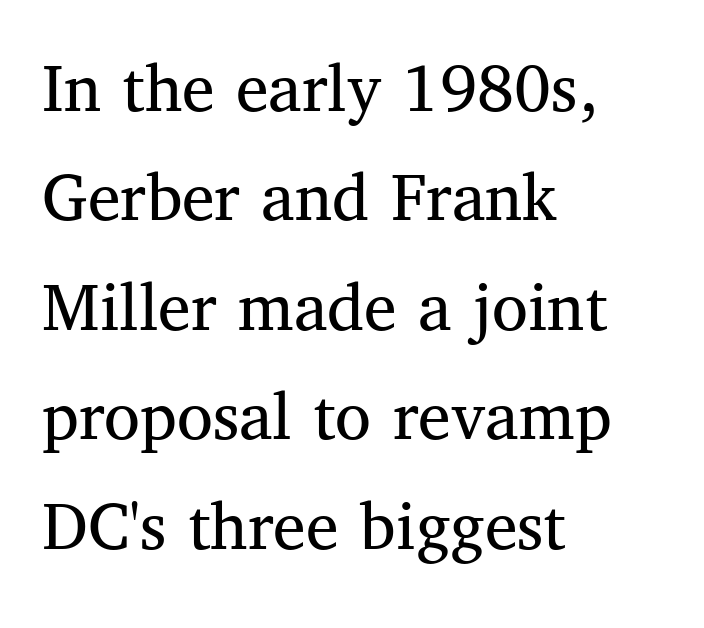
{"serif": "yes", "italic": "no", "bold": "no", "weight": "regular", "width": "normal", "stroke_contrast": "medium", "x_height": "medium", "monospaced": "no", "underline": "no", "align": "left", "line_spacing": "normal", "line_spacing_ratio": 1.5, "letter_spacing": "normal", "letter_spacing_em": 0.0, "glyph_px": 73}
